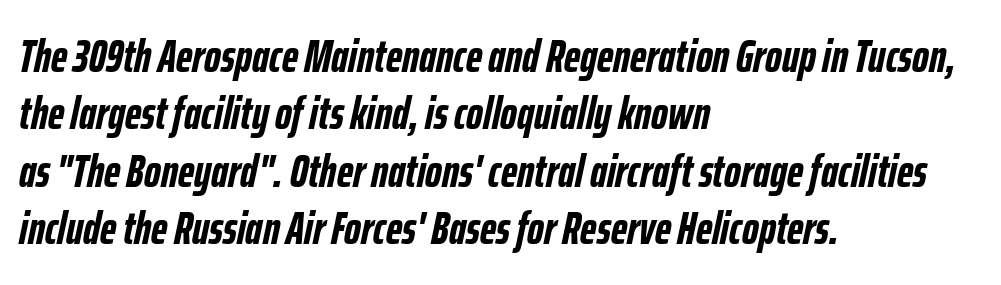
{"italic": "yes", "lean": "right", "slant_degrees": 12, "bold": "yes", "weight": "semibold", "width": "condensed", "stroke_contrast": "low", "x_height": "medium", "monospaced": "no", "underline": "no", "align": "left", "line_spacing": "normal", "line_spacing_ratio": 1.25, "letter_spacing": "normal", "letter_spacing_em": 0.0, "glyph_px": 46}
